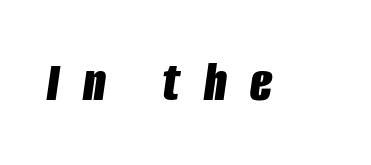
{"italic": "yes", "lean": "right", "slant_degrees": 8, "bold": "yes", "weight": "bold", "width": "condensed", "stroke_contrast": "low", "x_height": "large", "monospaced": "no", "underline": "no", "letter_spacing": "wide", "letter_spacing_em": 0.41, "glyph_px": 58}
